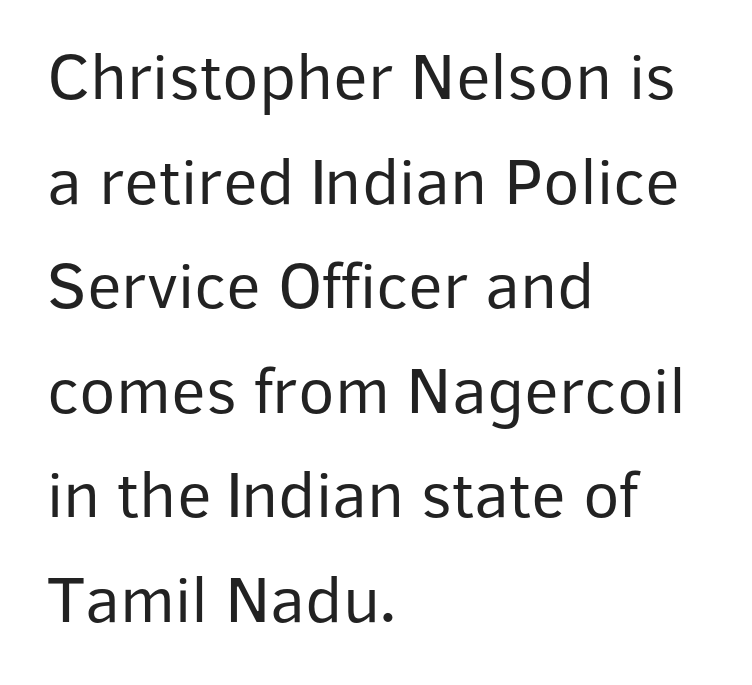
The image shows 67 px regular-weight sans-serif type, upright; set left-aligned, normal line spacing (1.56x), normal letter spacing, not underlined; low stroke contrast and a medium x-height.
